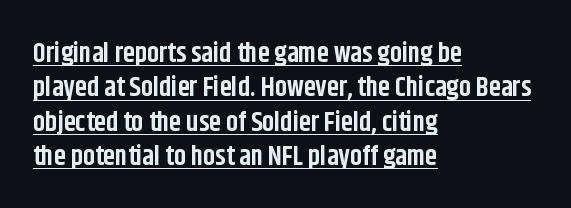
Q: Is the text bold? A: Yes.
Q: Is the text italic (slanted)? A: No, it is upright.
Q: Is the text underlined? A: Yes.
Q: How is the paragraph aligned? A: Left-aligned.
Q: Is the spacing between letters normal or unusually wide? A: Normal.
Q: Is the spacing between lines tight, normal or loose? A: Normal.
